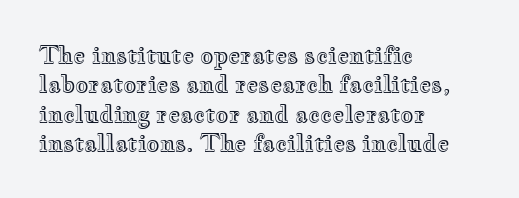
The image shows 23 px text type, upright; set left-aligned, normal line spacing (1.28x), normal letter spacing, not underlined.
